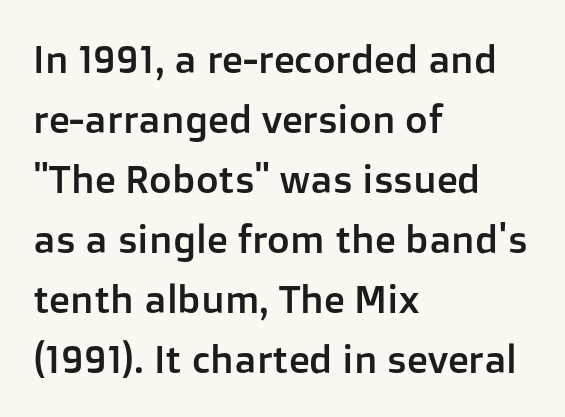
One-word summary of the alignment: left. It's the straight-up-and-down kind of type. Caption: standard tracking, unaltered. Each letter keeps its own natural width here, so spacing adapts to shape.
